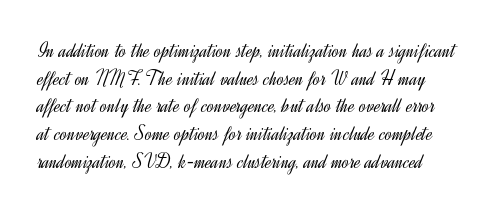
One glance says typical: line gaps are just what's usual. A typesetter would call this zero additional tracking. A light-to-regular cut is what we see here.
